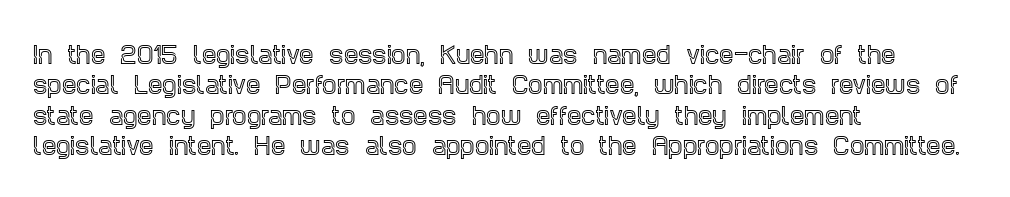
The image shows 23 px text type, upright; set left-aligned, normal line spacing (1.32x), normal letter spacing, not underlined.
